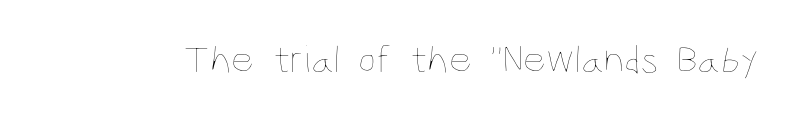
{"italic": "no", "bold": "no", "weight": "thin", "width": "condensed", "stroke_contrast": "low", "x_height": "large", "monospaced": "no", "underline": "no", "letter_spacing": "normal", "letter_spacing_em": 0.0, "glyph_px": 40}
